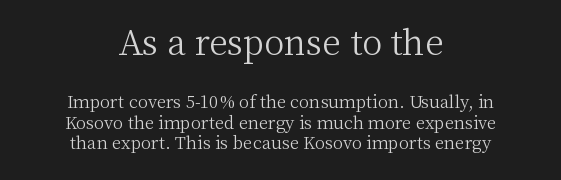
The image shows 34 px light serif type, upright; set centered, line spacing 1.21x, normal letter spacing, not underlined; the first (top) block is 2.0x larger; medium stroke contrast and a medium x-height.
